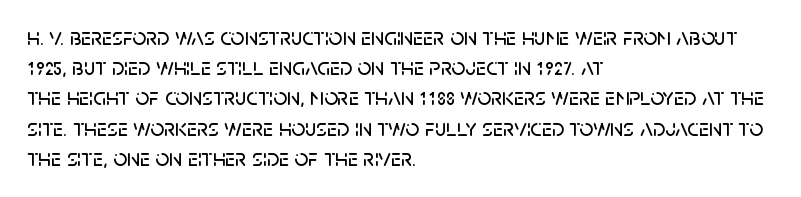
Q: Is the text italic (slanted)? A: No, it is upright.
Q: Is the text underlined? A: No.
Q: How is the paragraph aligned? A: Left-aligned.
Q: Is the spacing between letters normal or unusually wide? A: Normal.
Q: Is the spacing between lines tight, normal or loose? A: Normal.
